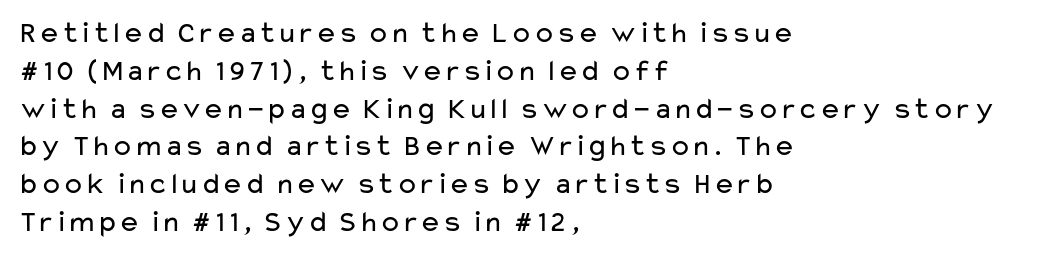
{"serif": "no", "italic": "no", "bold": "no", "weight": "regular", "width": "wide", "stroke_contrast": "low", "x_height": "medium", "monospaced": "no", "underline": "no", "align": "left", "line_spacing": "normal", "line_spacing_ratio": 1.26, "letter_spacing": "normal", "letter_spacing_em": 0.0, "glyph_px": 30}
